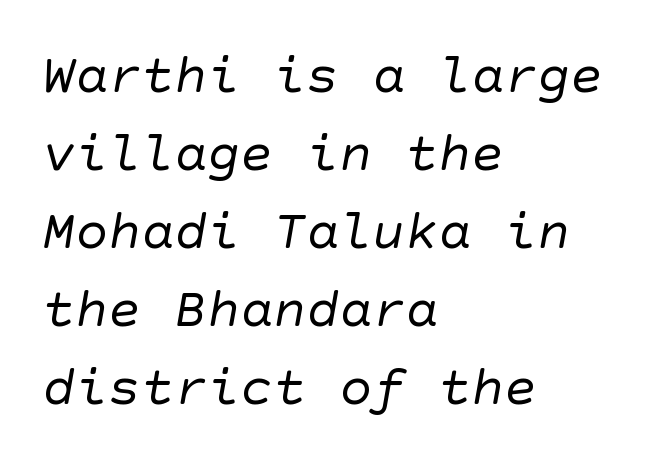
The typeface chosen for these lines omits serifs. Plain, unruled lines of type. The passage shown stacks its lines at a standard gap. No chunkiness to these letters — they're not bold. The type is set solid horizontally, with unmodified tracking.
